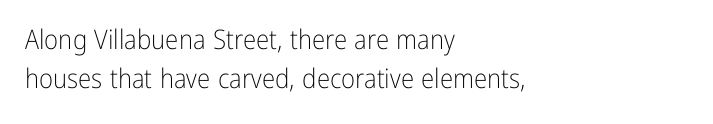
Q: Is the text bold? A: No.
Q: Is the text italic (slanted)? A: No, it is upright.
Q: Is the text underlined? A: No.
Q: How is the paragraph aligned? A: Left-aligned.
Q: Is the spacing between letters normal or unusually wide? A: Normal.
Q: Is the spacing between lines tight, normal or loose? A: Normal.
